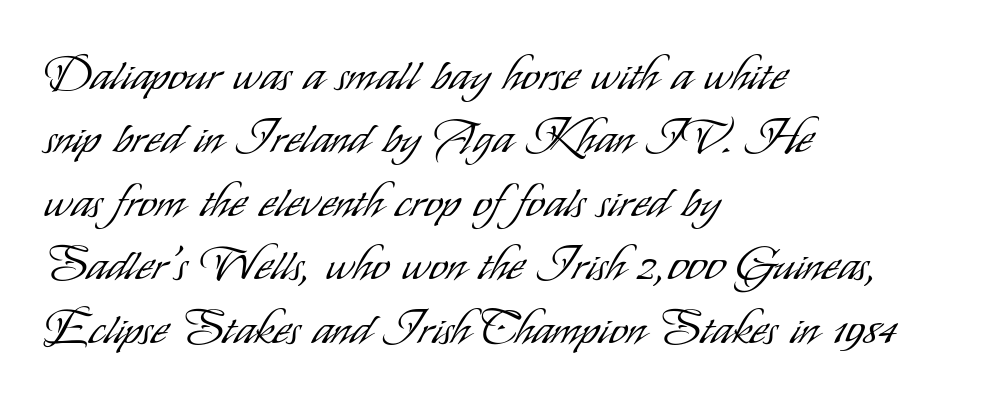
Q: Is the text bold? A: No.
Q: Is the text italic (slanted)? A: Yes.
Q: Is the typeface a serif or a sans-serif typeface? A: Sans-serif.
Q: Is the text underlined? A: No.
Q: How is the paragraph aligned? A: Left-aligned.
Q: Is the spacing between letters normal or unusually wide? A: Normal.
Q: Is the spacing between lines tight, normal or loose? A: Normal.
Q: Width (condensed, normal, or wide)? A: Condensed.
Q: Stroke contrast? A: Low.
Q: x-height? A: Small.
Q: Monospaced? A: No.
